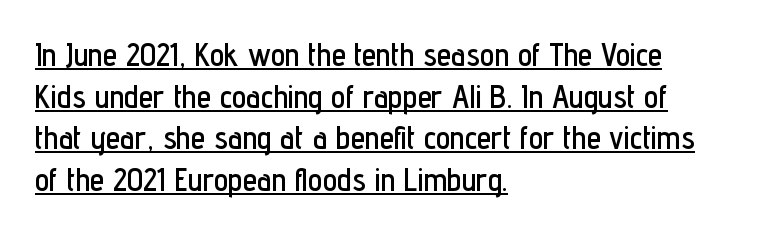
Q: Is the text italic (slanted)? A: No, it is upright.
Q: Is the typeface a serif or a sans-serif typeface? A: Sans-serif.
Q: Is the text underlined? A: Yes.
Q: How is the paragraph aligned? A: Left-aligned.
Q: Is the spacing between letters normal or unusually wide? A: Normal.
Q: Is the spacing between lines tight, normal or loose? A: Normal.
Q: Width (condensed, normal, or wide)? A: Condensed.
Q: Stroke contrast? A: Low.
Q: x-height? A: Medium.
Q: Monospaced? A: No.
